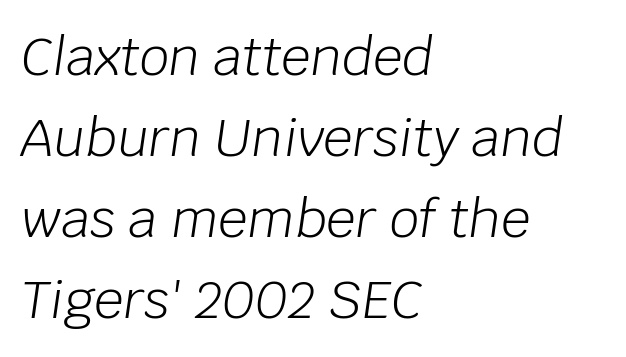
Q: Is the text bold? A: No.
Q: Is the text italic (slanted)? A: Yes, it leans right by about 8 degrees.
Q: Is the text underlined? A: No.
Q: How is the paragraph aligned? A: Left-aligned.
Q: Is the spacing between letters normal or unusually wide? A: Normal.
Q: Is the spacing between lines tight, normal or loose? A: Normal.
Q: Width (condensed, normal, or wide)? A: Normal.
Q: Stroke contrast? A: Low.
Q: x-height? A: Large.
Q: Monospaced? A: No.
